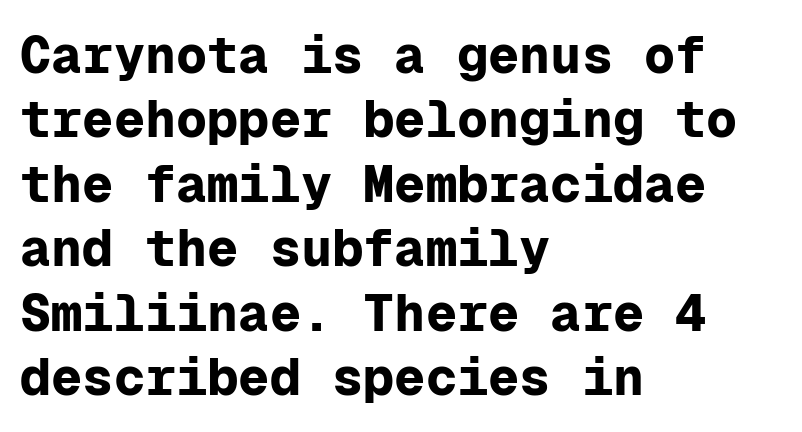
The image shows 52 px bold sans-serif type, upright, monospaced; set left-aligned, line spacing 1.24x, normal letter spacing, not underlined; low stroke contrast and a medium x-height.
